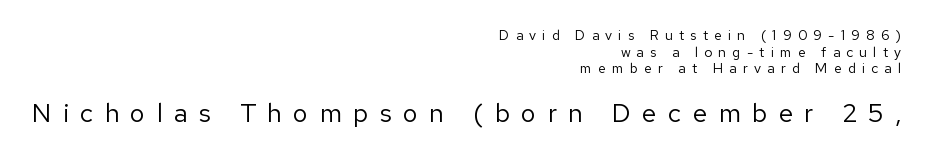
{"italic": "no", "bold": "no", "underline": "no", "align": "right", "line_spacing_ratio": 1.18, "letter_spacing": "wide", "letter_spacing_em": 0.44, "larger_block": "second", "size_ratio": 1.86, "glyph_px": 26}
